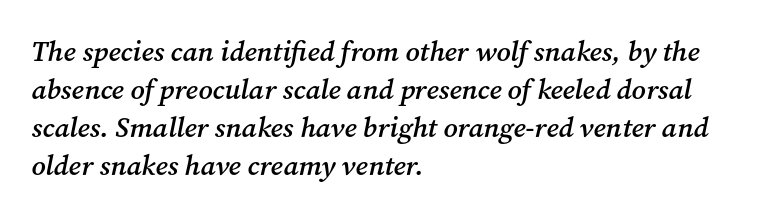
The face used here is proportionally spaced, like ordinary book or web type. Serif or sans? Serif — the stroke terminals have little feet. Short and long lines alike share a common starting point at left. Each word holds together tightly as a unit, with standard inter-letter gaps. A fair bit of extra ink — the face is semibold, not bold.
